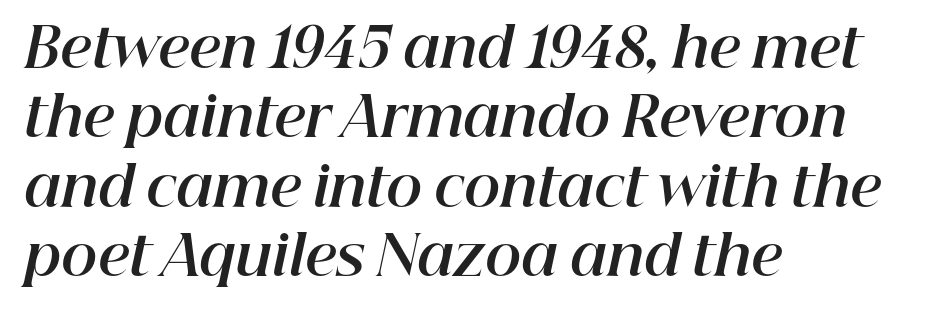
Thick stems and heavy bowls — unmistakably bold. The whole block is typeset with a tilt. This rendering leaves character spacing at its baseline value. Horizontally, the lines are justified to the leading edge only. Rule under the text: the space is simply empty. A typesetter would call this proportional, since set widths differ per character.
